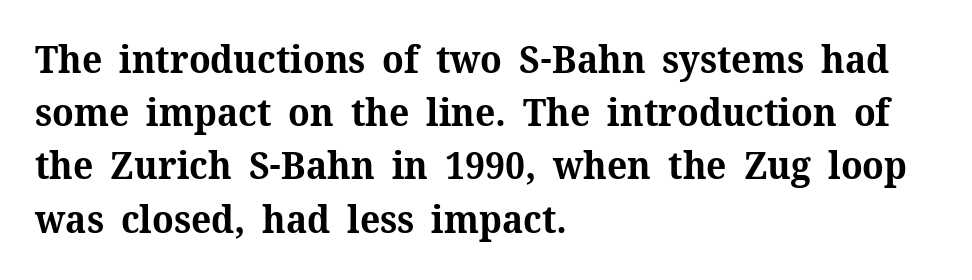
{"serif": "yes", "italic": "no", "bold": "yes", "weight": "bold", "width": "normal", "stroke_contrast": "medium", "x_height": "medium", "monospaced": "no", "underline": "no", "align": "left", "line_spacing": "normal", "line_spacing_ratio": 1.4, "letter_spacing": "normal", "letter_spacing_em": 0.0, "glyph_px": 38}
